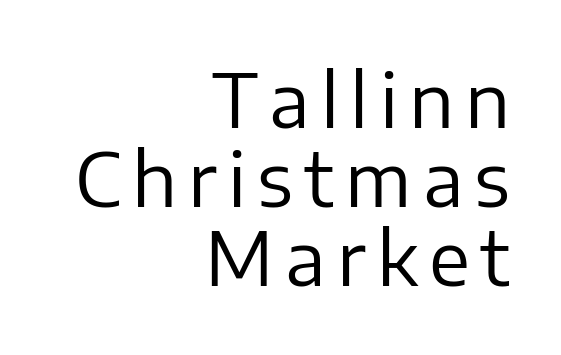
Q: Is the text bold? A: No.
Q: Is the text italic (slanted)? A: No, it is upright.
Q: Is the typeface a serif or a sans-serif typeface? A: Sans-serif.
Q: Is the text underlined? A: No.
Q: How is the paragraph aligned? A: Right-aligned.
Q: Is the spacing between lines tight, normal or loose? A: Tight.
Q: Width (condensed, normal, or wide)? A: Normal.
Q: Stroke contrast? A: Low.
Q: x-height? A: Medium.
Q: Monospaced? A: No.
